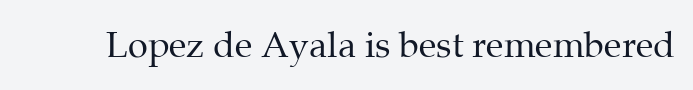
The image shows 36 px regular-weight serif type, upright; set normal letter spacing, not underlined; medium stroke contrast and a medium x-height.
